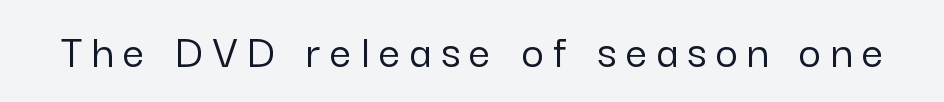
The image shows 48 px sans-serif type, upright; set unusually wide letter spacing (+0.2 em), not underlined; low stroke contrast and a medium x-height.
